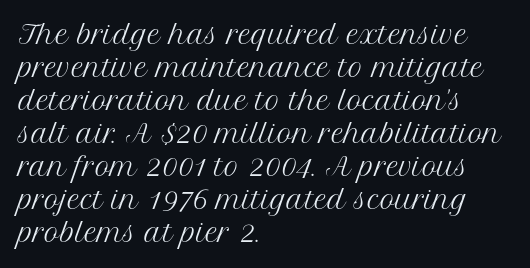
{"bold": "no", "underline": "no", "align": "left", "line_spacing": "normal", "line_spacing_ratio": 1.32, "letter_spacing": "normal", "letter_spacing_em": 0.0, "glyph_px": 25}
